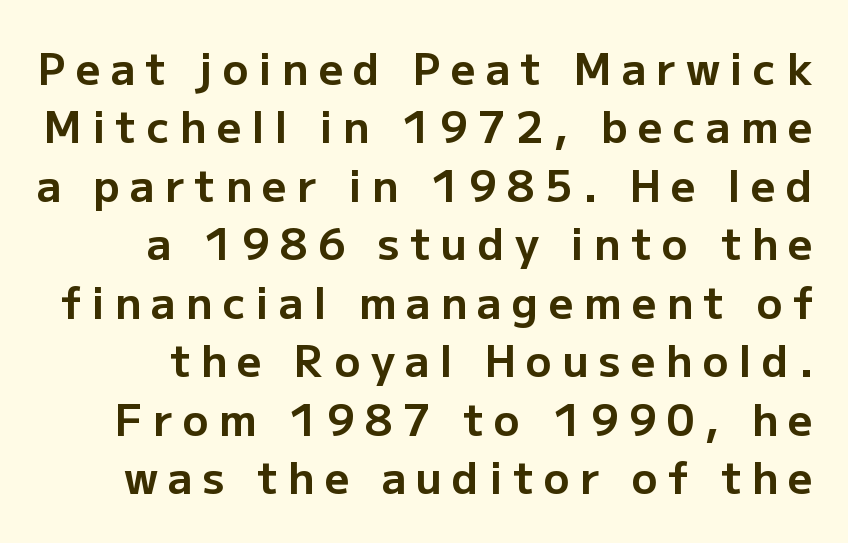
Q: Is the text bold? A: Yes.
Q: Is the text italic (slanted)? A: No, it is upright.
Q: Is the typeface a serif or a sans-serif typeface? A: Sans-serif.
Q: Is the text underlined? A: No.
Q: Is the spacing between letters normal or unusually wide? A: Unusually wide.
Q: Is the spacing between lines tight, normal or loose? A: Normal.
Q: Width (condensed, normal, or wide)? A: Normal.
Q: Stroke contrast? A: Low.
Q: x-height? A: Medium.
Q: Monospaced? A: No.
